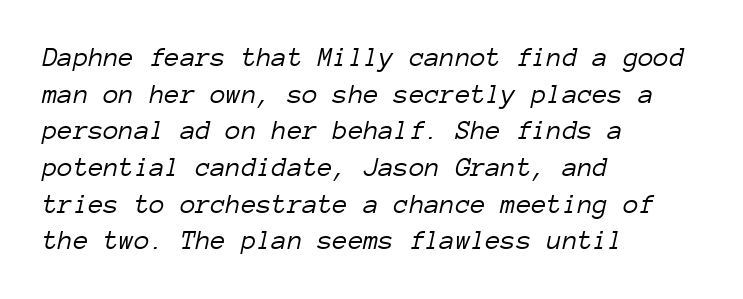
{"italic": "yes", "lean": "right", "slant_degrees": 12, "bold": "no", "weight": "light", "width": "normal", "stroke_contrast": "low", "x_height": "medium", "monospaced": "yes", "underline": "no", "align": "left", "line_spacing": "normal", "line_spacing_ratio": 1.31, "letter_spacing": "normal", "letter_spacing_em": 0.0, "glyph_px": 28}
